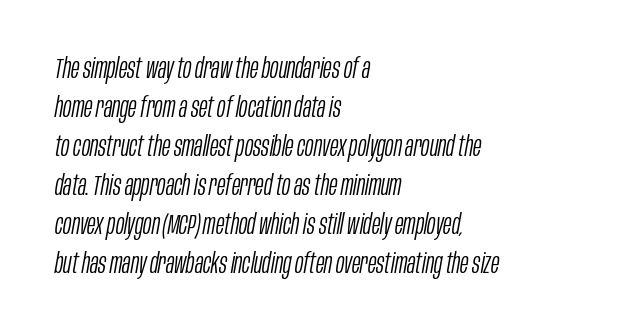
Q: Is the text bold? A: No.
Q: Is the text italic (slanted)? A: Yes, it leans right by about 10 degrees.
Q: Is the text underlined? A: No.
Q: How is the paragraph aligned? A: Left-aligned.
Q: Is the spacing between letters normal or unusually wide? A: Normal.
Q: Is the spacing between lines tight, normal or loose? A: Normal.
Q: Width (condensed, normal, or wide)? A: Condensed.
Q: Stroke contrast? A: Low.
Q: x-height? A: Large.
Q: Monospaced? A: No.
